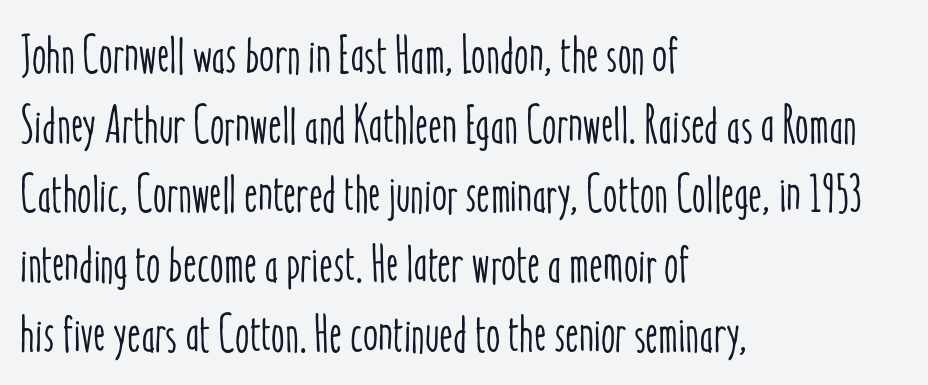
{"italic": "no", "width": "condensed", "stroke_contrast": "low", "x_height": "medium", "monospaced": "no", "underline": "no", "align": "left", "line_spacing": "normal", "line_spacing_ratio": 1.34, "letter_spacing": "normal", "letter_spacing_em": 0.0, "glyph_px": 52}
